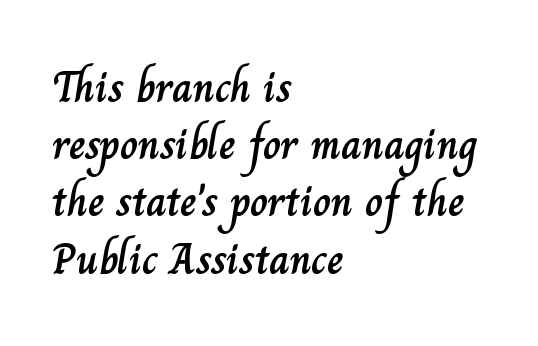
Q: Is the text italic (slanted)? A: Yes.
Q: Is the text underlined? A: No.
Q: How is the paragraph aligned? A: Left-aligned.
Q: Is the spacing between letters normal or unusually wide? A: Normal.
Q: Is the spacing between lines tight, normal or loose? A: Normal.
Q: Width (condensed, normal, or wide)? A: Normal.
Q: Stroke contrast? A: Low.
Q: x-height? A: Small.
Q: Monospaced? A: No.
